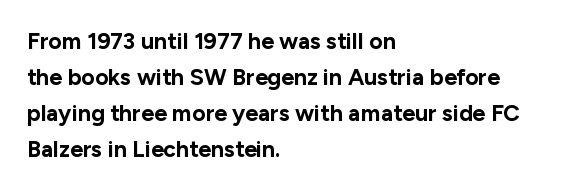
{"italic": "no", "bold": "yes", "underline": "no", "align": "left", "line_spacing": "normal", "line_spacing_ratio": 1.57, "letter_spacing": "normal", "letter_spacing_em": 0.0, "glyph_px": 23}
